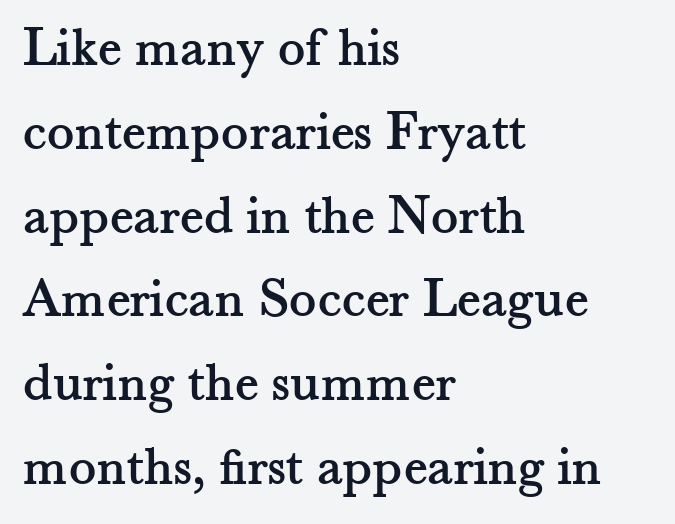
{"serif": "yes", "italic": "no", "width": "normal", "stroke_contrast": "medium", "x_height": "small", "monospaced": "no", "underline": "no", "align": "left", "line_spacing": "normal", "line_spacing_ratio": 1.47, "letter_spacing": "normal", "letter_spacing_em": 0.0, "glyph_px": 57}
